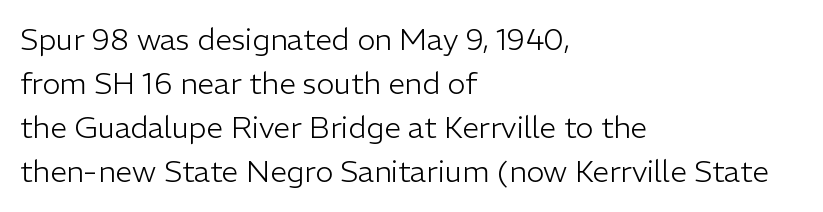
Unmarked baselines from the first word to the last. Quick note: interline space is typical. Vertical stems look standard width or narrower in stroke. Students, note that the glyphs here touch the page at normal intervals. Every row of glyphs begins at an identical x-position on the left. The characters display no serif detailing; their extremities are plain.
